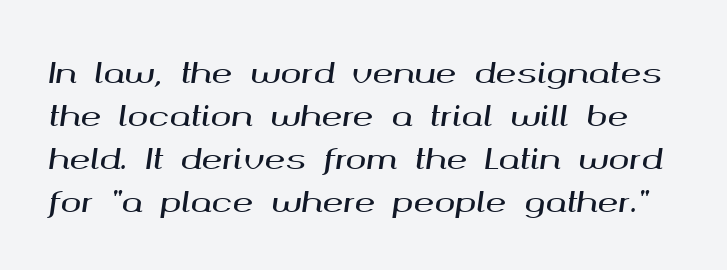
The image shows 28 px wide type, italic (leaning right); set normal line spacing (1.54x), normal letter spacing, not underlined; medium stroke contrast and a medium x-height.
